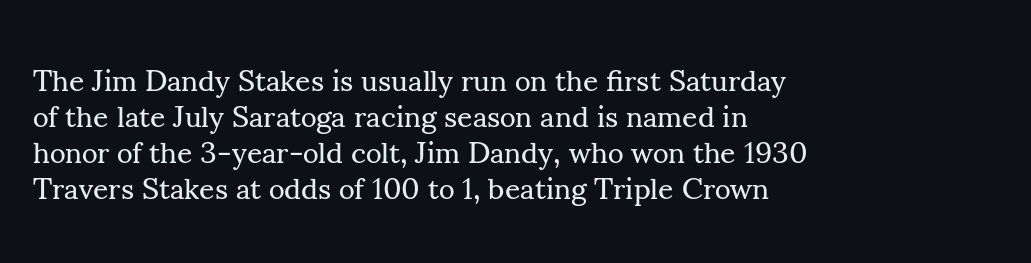
{"serif": "yes", "italic": "no", "bold": "no", "weight": "regular", "width": "normal", "stroke_contrast": "medium", "x_height": "small", "monospaced": "no", "underline": "no", "align": "left", "line_spacing_ratio": 1.2, "letter_spacing": "normal", "letter_spacing_em": 0.0, "glyph_px": 30}
